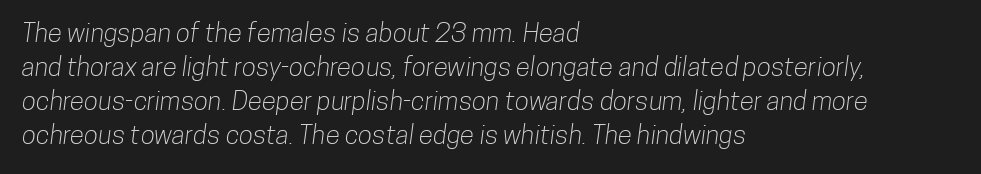
{"underline": "no", "align": "left", "line_spacing": "normal", "line_spacing_ratio": 1.31, "letter_spacing": "normal", "letter_spacing_em": 0.0, "glyph_px": 26}
